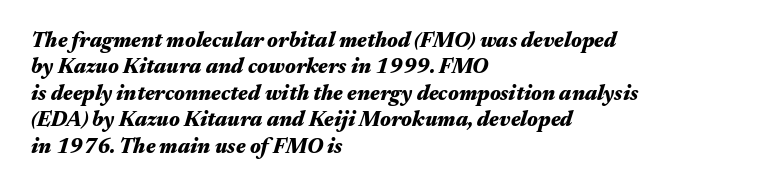
Posture: slanted. Notice how the passage keeps a crisp vertical edge on the left only. Reading down the column, the eye jumps a familiar distance to each next line. A bare baseline throughout the passage. Its strokes are broad and dark, the hallmark of bold type.
